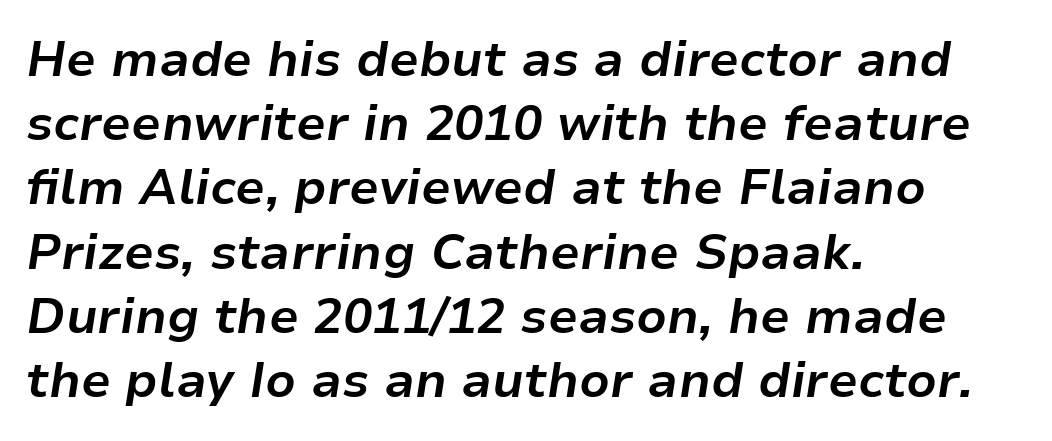
Each letter keeps its own natural width here, so spacing adapts to shape. Typeset ragged right — the left edge is the straight one. Slant detected: the letters are inclined. The zone under the glyphs is completely vacant. Its strokes are broad and dark, the hallmark of bold type.
